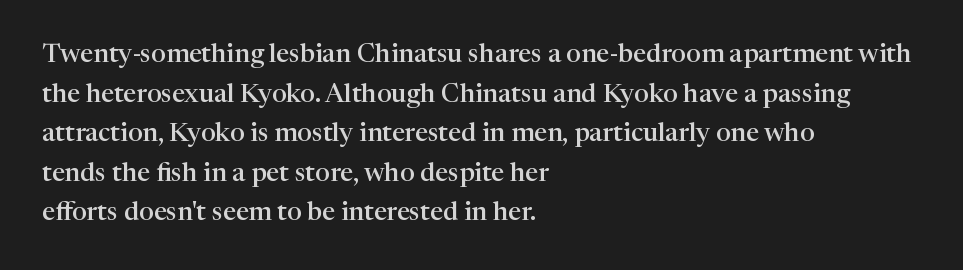
The image shows 26 px text type, upright; set left-aligned, normal line spacing (1.52x), normal letter spacing, not underlined.
